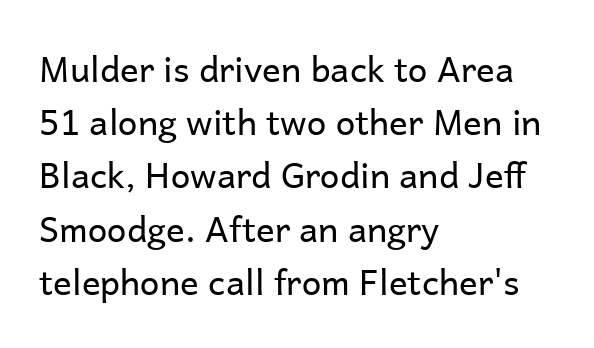
{"serif": "no", "italic": "no", "bold": "no", "weight": "regular", "width": "normal", "stroke_contrast": "low", "x_height": "medium", "monospaced": "no", "underline": "no", "align": "left", "line_spacing": "normal", "line_spacing_ratio": 1.52, "letter_spacing": "normal", "letter_spacing_em": 0.0, "glyph_px": 35}
